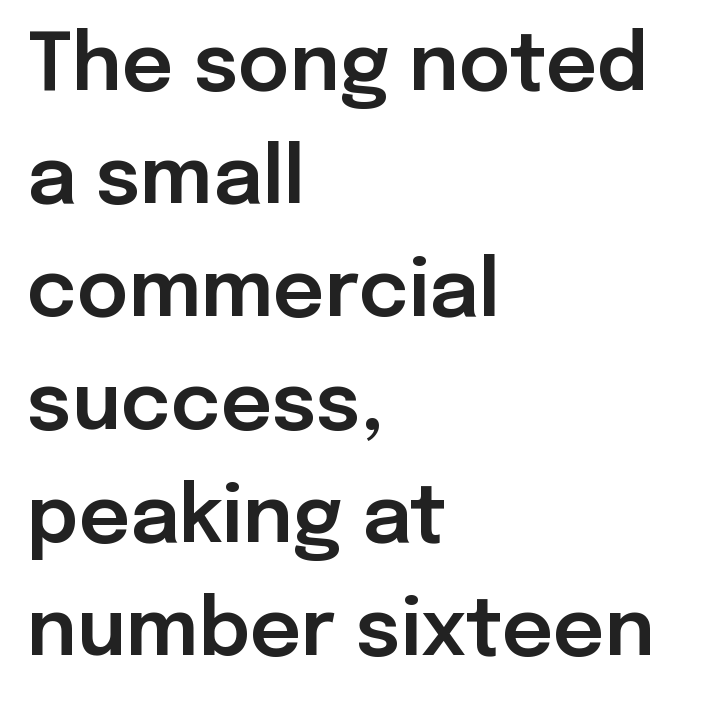
{"serif": "no", "italic": "no", "width": "normal", "stroke_contrast": "low", "x_height": "medium", "monospaced": "no", "underline": "no", "align": "left", "line_spacing": "normal", "line_spacing_ratio": 1.43, "letter_spacing": "normal", "letter_spacing_em": 0.0, "glyph_px": 79}
